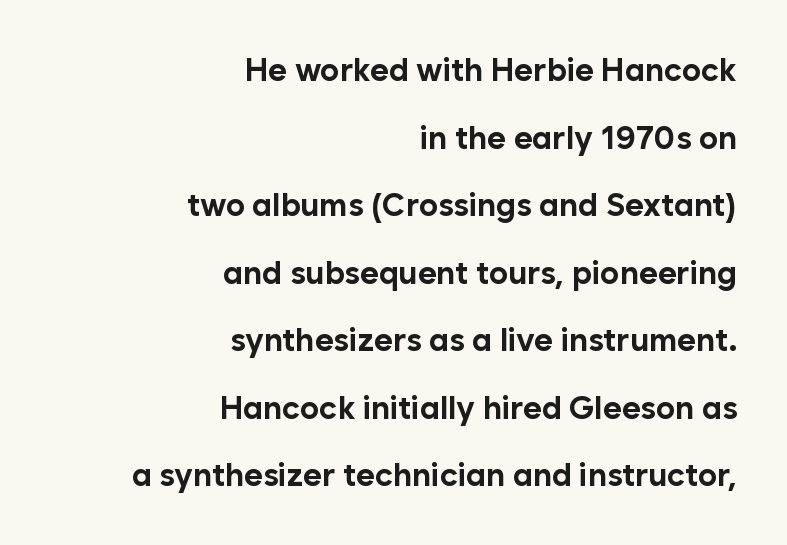
The image shows 32 px bold sans-serif type, upright; set right-aligned, loose line spacing (2.11x), normal letter spacing, not underlined; low stroke contrast and a medium x-height.
